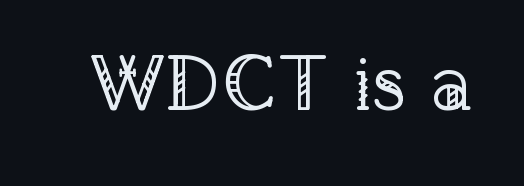
Q: Is the text bold? A: No.
Q: Is the text italic (slanted)? A: No, it is upright.
Q: Is the typeface a serif or a sans-serif typeface? A: Serif.
Q: Is the text underlined? A: No.
Q: Is the spacing between letters normal or unusually wide? A: Normal.
Q: Width (condensed, normal, or wide)? A: Normal.
Q: Stroke contrast? A: Low.
Q: x-height? A: Medium.
Q: Monospaced? A: No.
